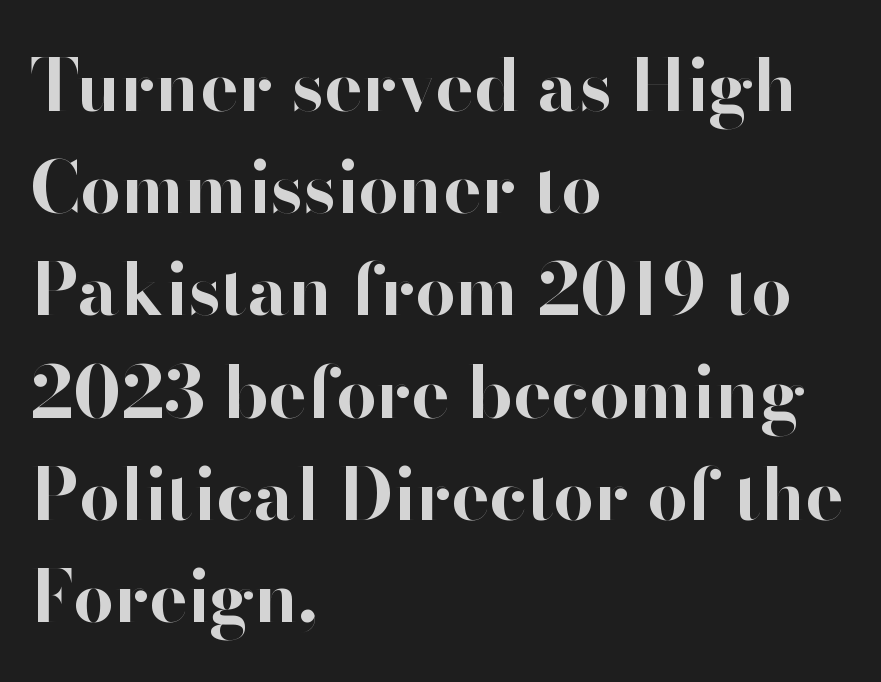
Observe the ordinary spacing: letters are neighbours, not strangers. Bare-footed words on every line. Stroke terminals: plain, sans-serif. Ascenders rise straight up at ninety degrees. Here the designer chose a conventional face with non-uniform glyph widths. The passage is arranged the way most books set body copy — flush left.
